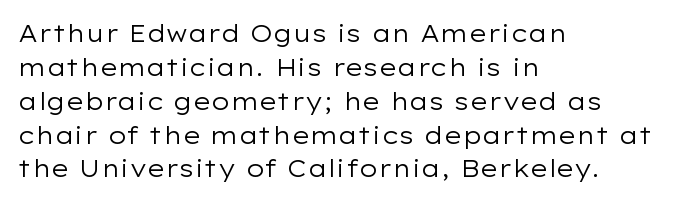
The image shows 24 px text type, upright; set left-aligned, normal line spacing (1.41x), normal letter spacing, not underlined.
